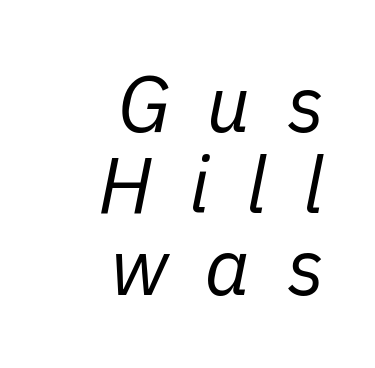
Q: Is the text bold? A: No.
Q: Is the text italic (slanted)? A: Yes, it leans right by about 11 degrees.
Q: Is the text underlined? A: No.
Q: How is the paragraph aligned? A: Right-aligned.
Q: Is the spacing between letters normal or unusually wide? A: Unusually wide.
Q: Is the spacing between lines tight, normal or loose? A: Tight.
Q: Width (condensed, normal, or wide)? A: Normal.
Q: Stroke contrast? A: Low.
Q: x-height? A: Medium.
Q: Monospaced? A: No.
